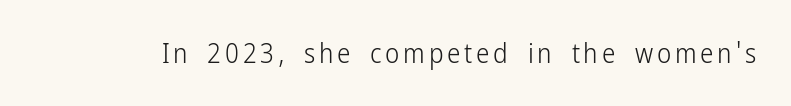
The space directly below the letters is spotless. The letters look calm and open, with moderate or lighter stems. Notice how the stems are strictly vertical — no italics here.
